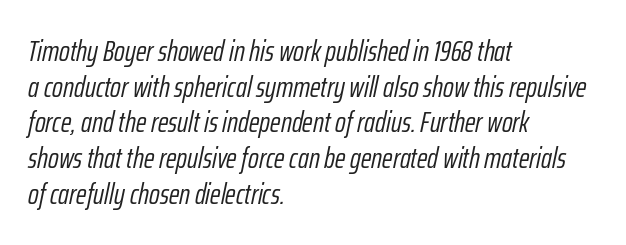
The image shows 29 px light, condensed type, italic (leaning right); set left-aligned, line spacing 1.23x, normal letter spacing, not underlined; low stroke contrast and a medium x-height.
